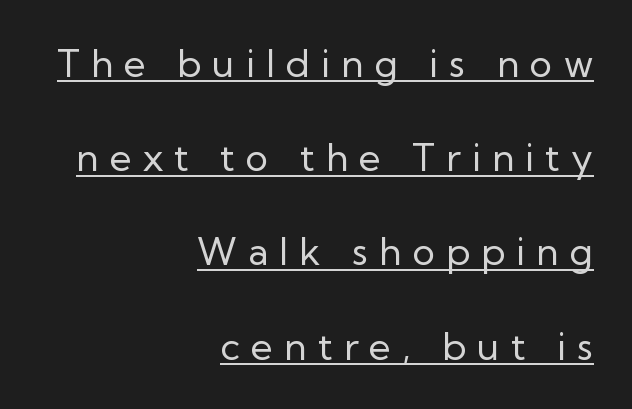
Q: Is the text bold? A: No.
Q: Is the text italic (slanted)? A: No, it is upright.
Q: Is the typeface a serif or a sans-serif typeface? A: Sans-serif.
Q: Is the text underlined? A: Yes.
Q: How is the paragraph aligned? A: Right-aligned.
Q: Is the spacing between letters normal or unusually wide? A: Unusually wide.
Q: Is the spacing between lines tight, normal or loose? A: Loose.
Q: Width (condensed, normal, or wide)? A: Normal.
Q: Stroke contrast? A: Low.
Q: x-height? A: Medium.
Q: Monospaced? A: No.
